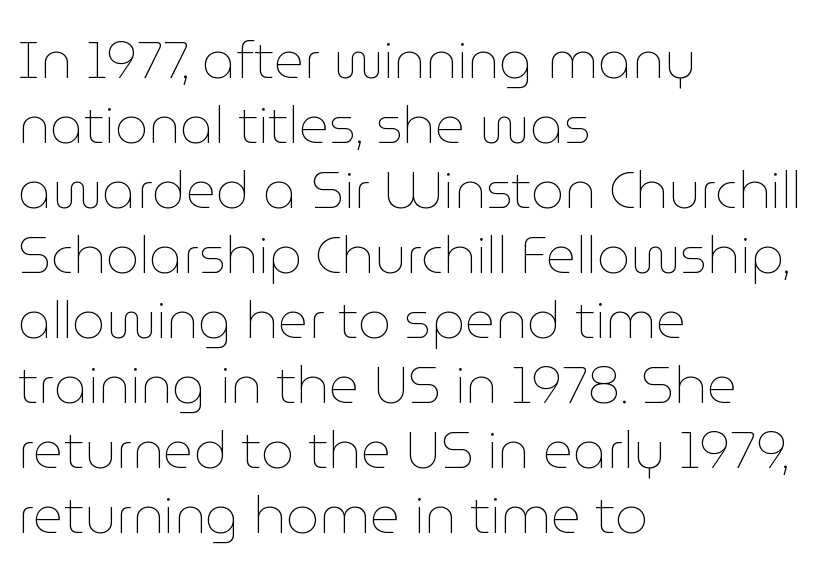
{"italic": "no", "bold": "no", "weight": "thin", "width": "normal", "stroke_contrast": "low", "x_height": "medium", "monospaced": "no", "underline": "no", "align": "left", "line_spacing": "normal", "line_spacing_ratio": 1.25, "letter_spacing": "normal", "letter_spacing_em": 0.0, "glyph_px": 52}
